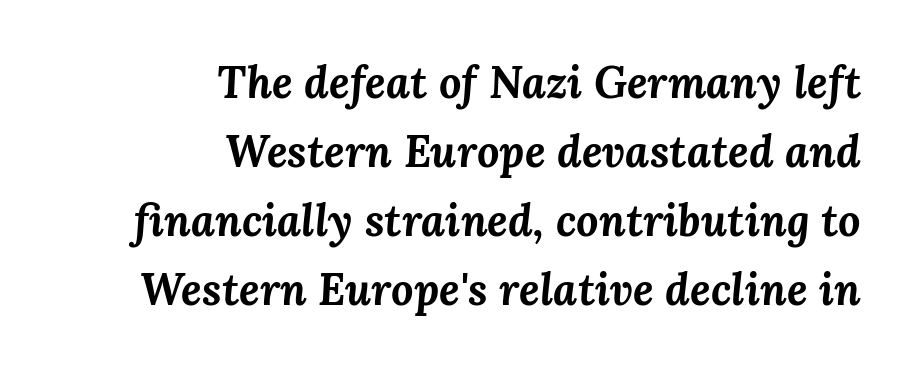
Q: Is the text bold? A: Yes.
Q: Is the text italic (slanted)? A: Yes, it leans right by about 3 degrees.
Q: Is the text underlined? A: No.
Q: How is the paragraph aligned? A: Right-aligned.
Q: Is the spacing between letters normal or unusually wide? A: Normal.
Q: Is the spacing between lines tight, normal or loose? A: Normal.
Q: Width (condensed, normal, or wide)? A: Normal.
Q: Stroke contrast? A: Medium.
Q: x-height? A: Medium.
Q: Monospaced? A: No.
